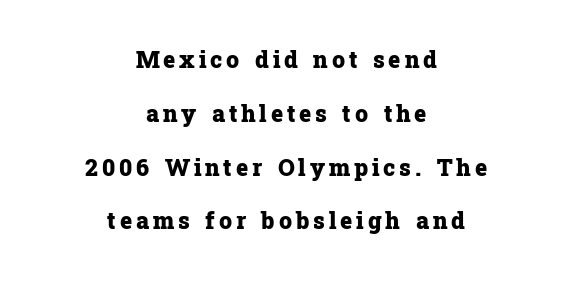
{"italic": "no", "bold": "yes", "underline": "no", "align": "center", "line_spacing": "loose", "line_spacing_ratio": 2.34, "glyph_px": 23}
